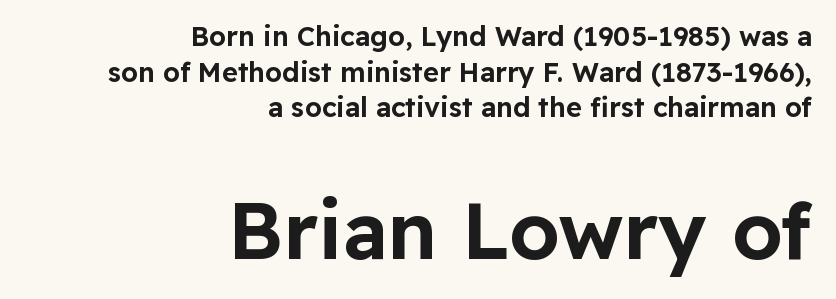
The second block has been scaled up relative to the first. Think of a printed novel: that variable character pitch is what you see here. Rule under the text: the space is simply empty. Normally led — the rows are evenly, conventionally spaced.
